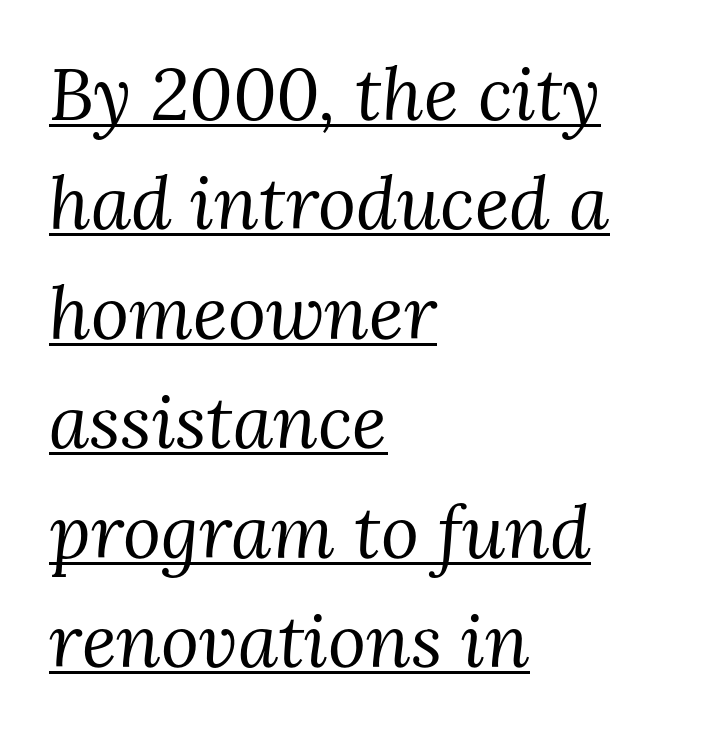
The image shows 73 px regular-weight serif type, italic (leaning right); set left-aligned, normal line spacing (1.5x), normal letter spacing, underlined; medium stroke contrast and a medium x-height.
